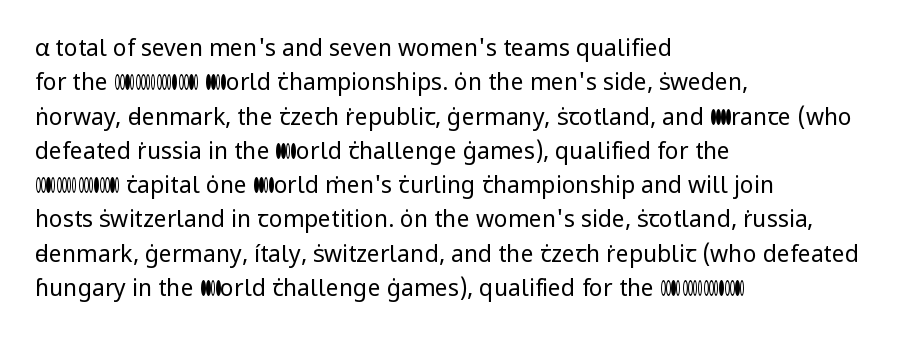
The vertical gap from one line to the next is medium. These lines were composed using upright roman letters. Horizontal alignment here is leftward, the default for most running prose. The gaps between neighbouring characters are ordinary and unremarkable. Weight: regular or lighter.
